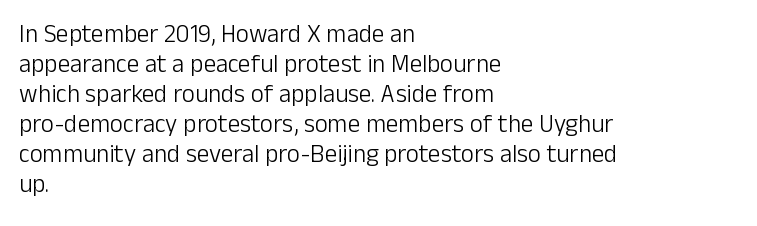
The image shows 25 px text type, upright; set left-aligned, line spacing 1.2x, normal letter spacing, not underlined.
